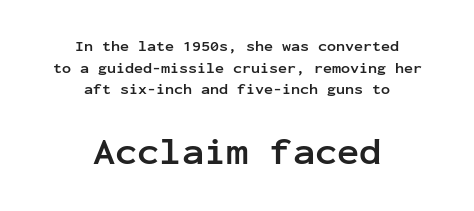
{"serif": "no", "italic": "no", "bold": "yes", "weight": "semibold", "width": "normal", "stroke_contrast": "low", "x_height": "medium", "monospaced": "yes", "underline": "no", "align": "center", "line_spacing": "normal", "line_spacing_ratio": 1.44, "letter_spacing": "normal", "letter_spacing_em": 0.0, "larger_block": "second", "size_ratio": 2.47, "glyph_px": 37}
